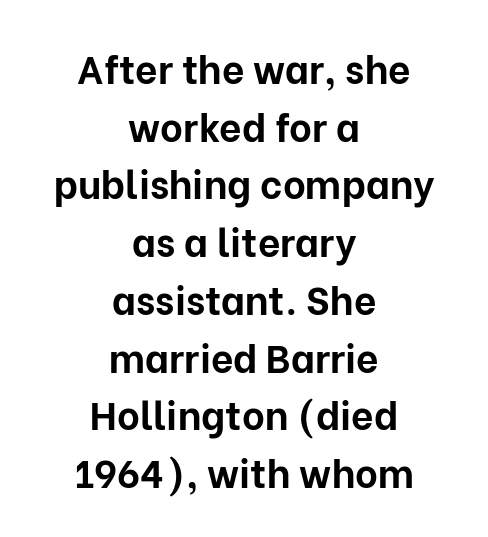
Q: Is the text bold? A: Yes.
Q: Is the text italic (slanted)? A: No, it is upright.
Q: Is the typeface a serif or a sans-serif typeface? A: Sans-serif.
Q: Is the text underlined? A: No.
Q: How is the paragraph aligned? A: Centered.
Q: Is the spacing between letters normal or unusually wide? A: Normal.
Q: Is the spacing between lines tight, normal or loose? A: Normal.
Q: Width (condensed, normal, or wide)? A: Normal.
Q: Stroke contrast? A: Low.
Q: x-height? A: Medium.
Q: Monospaced? A: No.
